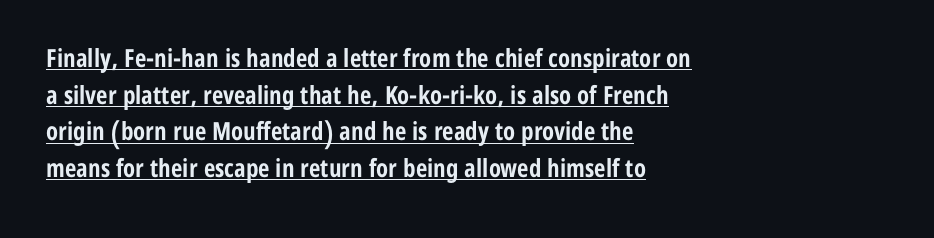
Q: Is the text bold? A: Yes.
Q: Is the text italic (slanted)? A: No, it is upright.
Q: Is the text underlined? A: Yes.
Q: How is the paragraph aligned? A: Left-aligned.
Q: Is the spacing between letters normal or unusually wide? A: Normal.
Q: Is the spacing between lines tight, normal or loose? A: Normal.
